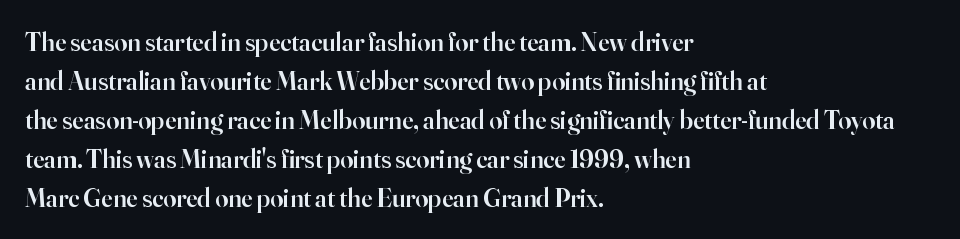
The image shows 26 px text type, upright; set left-aligned, normal line spacing (1.5x), normal letter spacing, not underlined.
